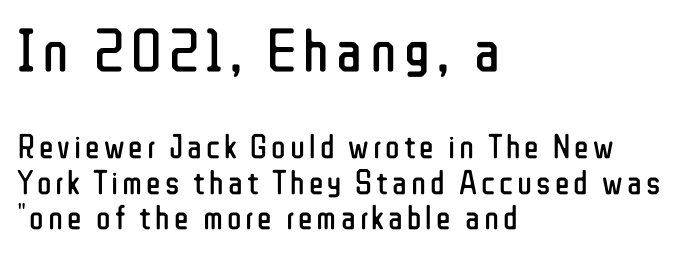
The image shows 60 px regular-weight, condensed sans-serif type, upright; set left-aligned, tight line spacing (1.04x), not underlined; the first (top) block is 1.76x larger; low stroke contrast and a medium x-height.
